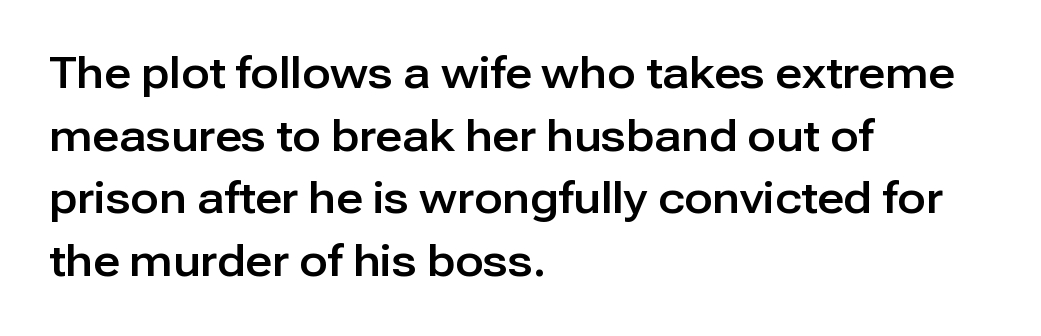
Does the lettering tilt? It doesn't — this is upright. In terms of letterform style, serifs are entirely absent. This rendering uses left alignment, leaving the right contour irregular. Observe the ordinary spacing: letters are neighbours, not strangers. Each letter keeps its own natural width here, so spacing adapts to shape.
